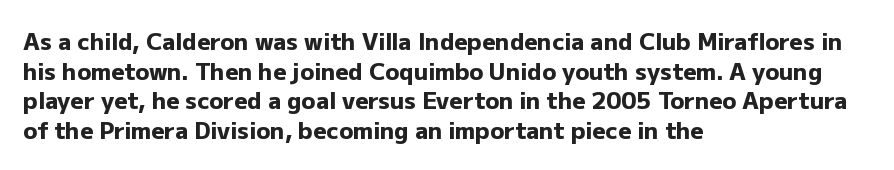
Is there any slant? The stems are plumb. Nothing unusual about the tracking: characters are spaced as the font intends. These words are printed bold, with thick strokes throughout. Evenly set lines give the paragraph a standard silhouette.
